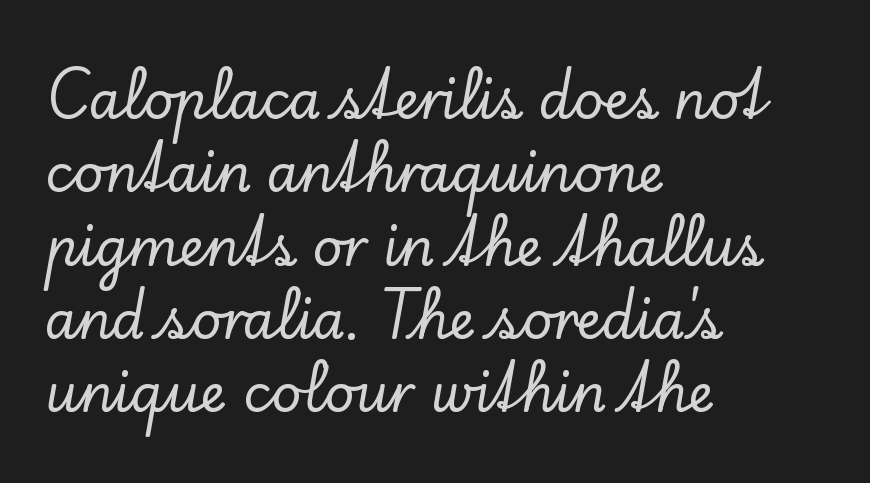
Leading: standard. Each letter keeps its own natural width here, so spacing adapts to shape. There is no visible air inserted between adjacent glyphs. The typesetter chose a ragged-right arrangement here.
